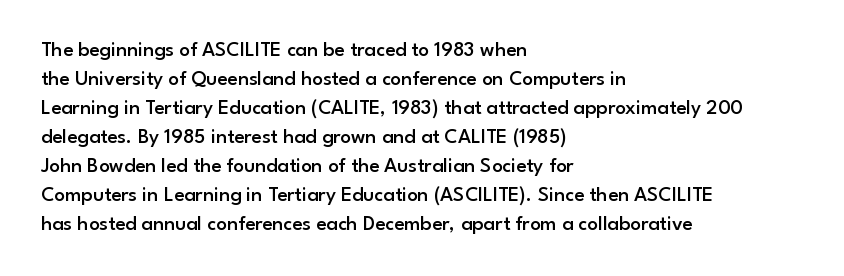
These lines keep a tight, regular rhythm from letter to letter. If you drew a ruler down the left edge, every line would touch it. Compared with an ordinary text face, these strokes are moderately heavier — a semibold. Whoever set this chose a conventional vertical rhythm. The glyphs are unaccompanied by any horizontal stroke below them.
